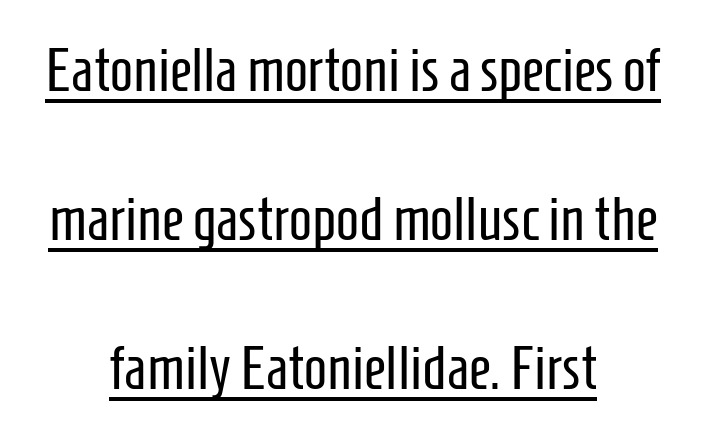
This sample uses a sans-serif face. Looks like regular typesetting: each glyph gets only the width it needs. Airy leading. Notice how a bar underscores the lettering throughout. This sample is center-justified, so both line endings float freely.
